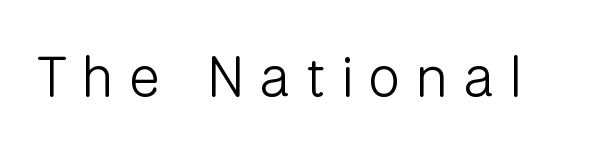
Q: Is the text bold? A: No.
Q: Is the text italic (slanted)? A: No, it is upright.
Q: Is the typeface a serif or a sans-serif typeface? A: Sans-serif.
Q: Is the text underlined? A: No.
Q: Is the spacing between letters normal or unusually wide? A: Unusually wide.
Q: Width (condensed, normal, or wide)? A: Normal.
Q: Stroke contrast? A: Low.
Q: x-height? A: Medium.
Q: Monospaced? A: No.
